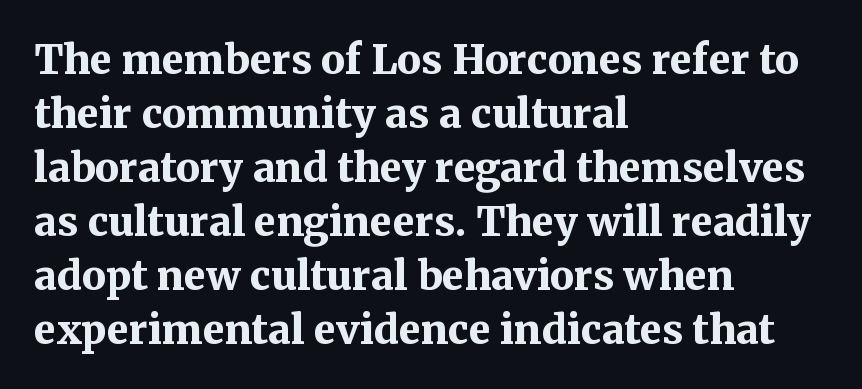
{"serif": "yes", "italic": "no", "bold": "yes", "weight": "bold", "width": "normal", "stroke_contrast": "medium", "x_height": "medium", "monospaced": "no", "underline": "no", "align": "left", "line_spacing": "normal", "line_spacing_ratio": 1.35, "letter_spacing": "normal", "letter_spacing_em": 0.0, "glyph_px": 40}
